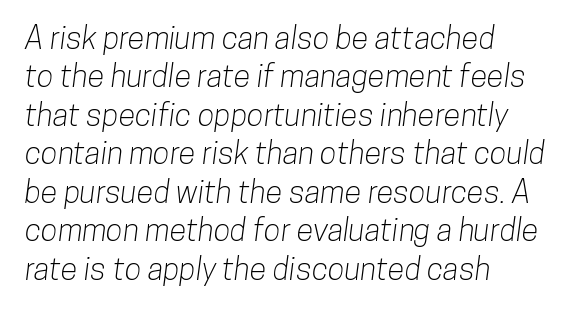
Q: Is the typeface a serif or a sans-serif typeface? A: Sans-serif.
Q: Is the text underlined? A: No.
Q: How is the paragraph aligned? A: Left-aligned.
Q: Is the spacing between letters normal or unusually wide? A: Normal.
Q: Width (condensed, normal, or wide)? A: Condensed.
Q: Stroke contrast? A: Low.
Q: x-height? A: Medium.
Q: Monospaced? A: No.
